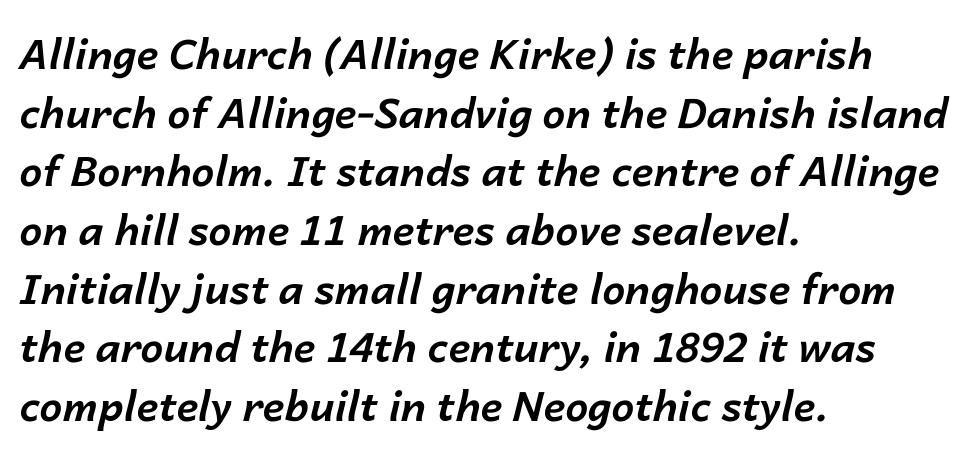
Leading matches the norm, producing a regular column. Rule under the text: the space is simply empty. The font's italic variant was chosen for this text. Students, this is bold: see how much ink each stroke carries.
